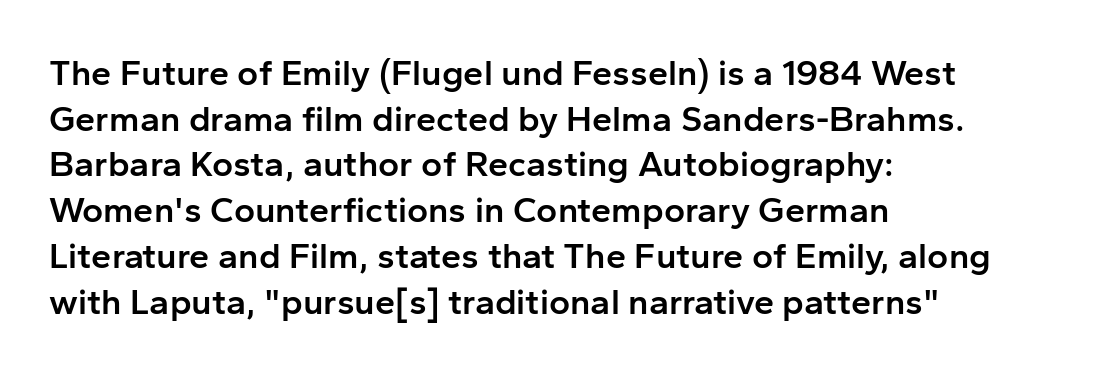
{"serif": "no", "italic": "no", "bold": "semi", "weight": "semibold", "width": "normal", "stroke_contrast": "low", "x_height": "medium", "monospaced": "no", "underline": "no", "align": "left", "line_spacing": "normal", "line_spacing_ratio": 1.27, "letter_spacing": "normal", "letter_spacing_em": 0.0, "glyph_px": 36}
